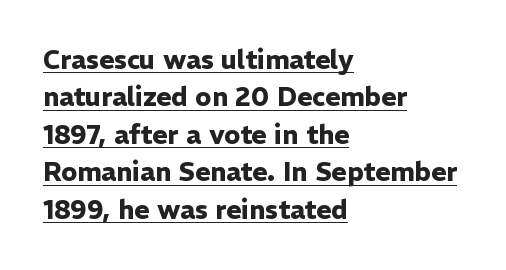
{"italic": "no", "bold": "yes", "underline": "yes", "align": "left", "line_spacing": "normal", "line_spacing_ratio": 1.44, "letter_spacing": "normal", "letter_spacing_em": 0.0, "glyph_px": 26}
